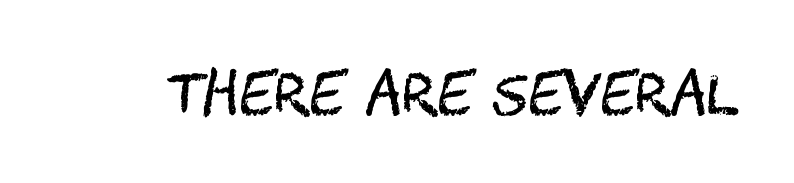
{"serif": "no", "italic": "no", "bold": "no", "weight": "regular", "width": "condensed", "stroke_contrast": "medium", "x_height": "large", "underline": "no", "letter_spacing": "normal", "letter_spacing_em": 0.0, "glyph_px": 56}
